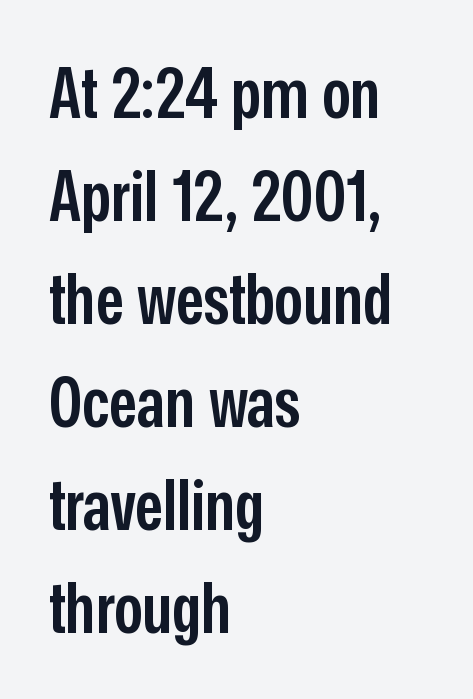
The image shows 71 px semibold, condensed sans-serif type, upright; set left-aligned, normal line spacing (1.45x), normal letter spacing, not underlined; low stroke contrast and a medium x-height.
